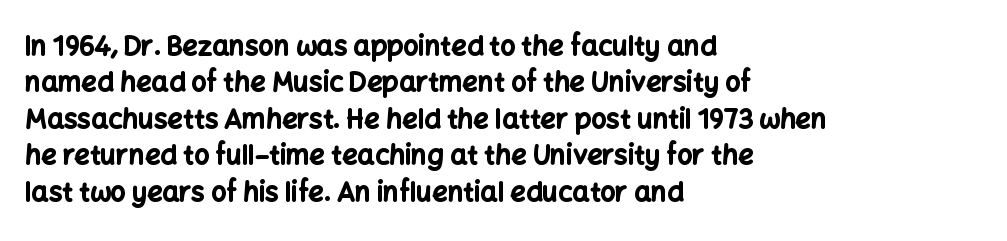
The image shows 27 px bold type, upright; set left-aligned, normal line spacing (1.35x), normal letter spacing, not underlined.
